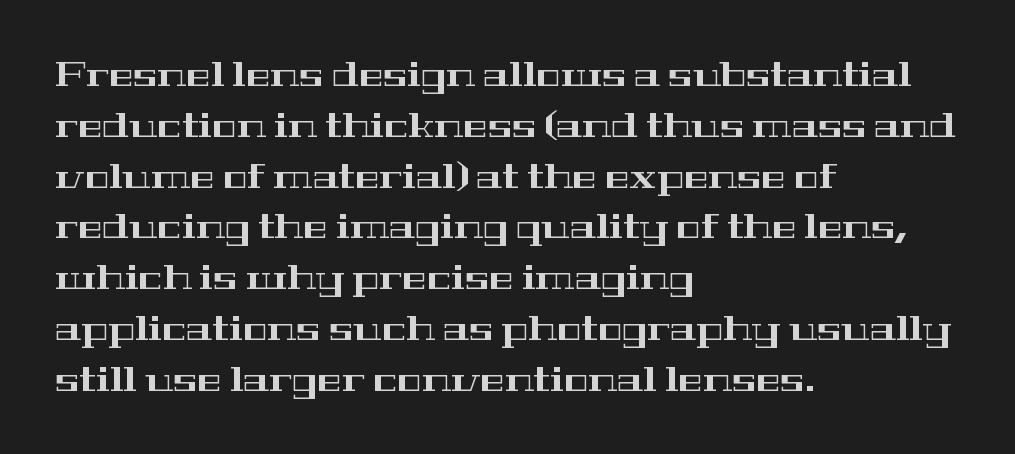
The image shows 33 px wide serif type, upright; set left-aligned, normal line spacing (1.54x), normal letter spacing, not underlined; high stroke contrast and a medium x-height.
